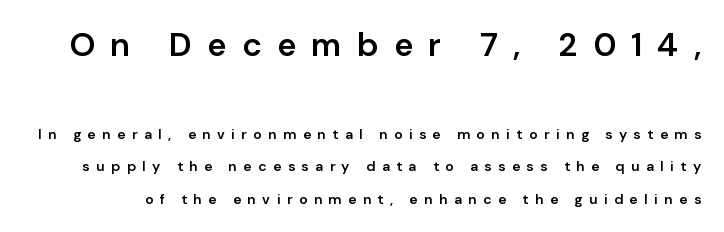
{"serif": "no", "italic": "no", "bold": "semi", "weight": "semibold", "width": "normal", "stroke_contrast": "low", "x_height": "medium", "monospaced": "no", "underline": "no", "line_spacing": "loose", "line_spacing_ratio": 2.3, "letter_spacing": "wide", "letter_spacing_em": 0.46, "larger_block": "first", "size_ratio": 2.36, "glyph_px": 33}
